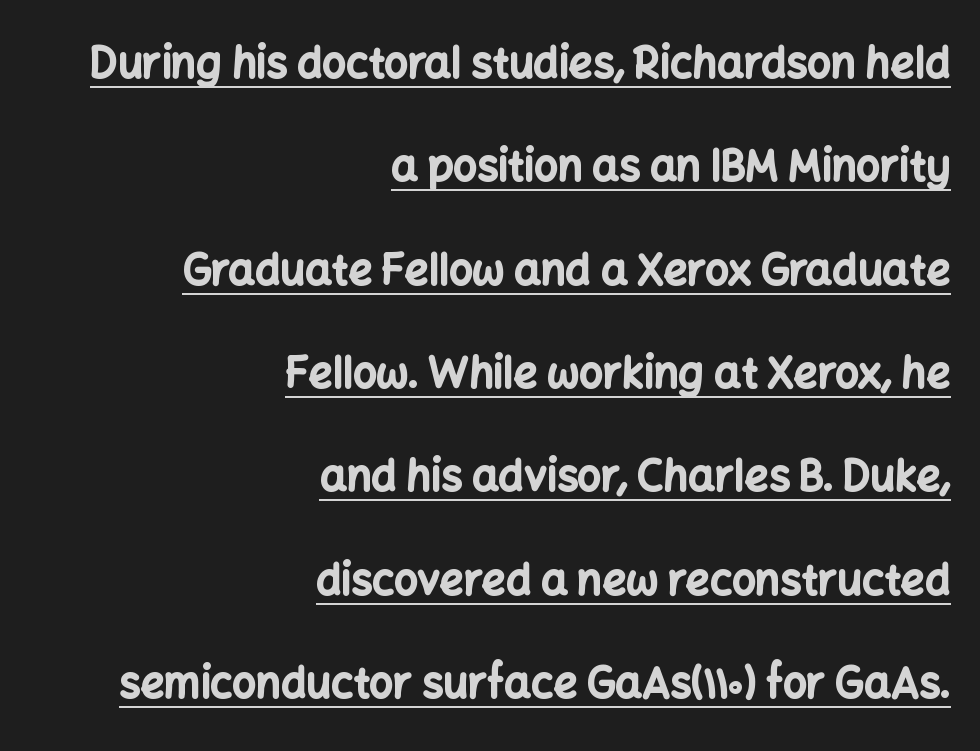
Q: Is the text bold? A: Yes.
Q: Is the text italic (slanted)? A: No, it is upright.
Q: Is the typeface a serif or a sans-serif typeface? A: Sans-serif.
Q: Is the text underlined? A: Yes.
Q: How is the paragraph aligned? A: Right-aligned.
Q: Is the spacing between letters normal or unusually wide? A: Normal.
Q: Is the spacing between lines tight, normal or loose? A: Loose.
Q: Width (condensed, normal, or wide)? A: Normal.
Q: Stroke contrast? A: Low.
Q: x-height? A: Medium.
Q: Monospaced? A: No.
